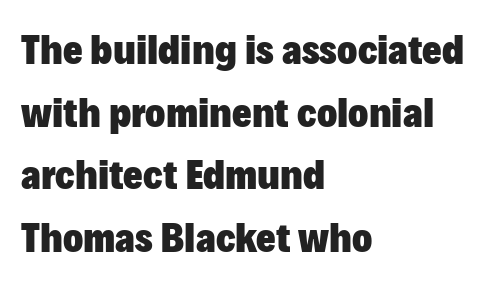
Is this a fixed-width face? No — the glyphs have proportional, varying widths. The leading is moderate, giving the passage an even texture. The designer went with a sans here, leaving each stem footless. Style check: upright. The line texture is even and compact thanks to regular tracking. Anything drawn beneath the words? Only blank space.
